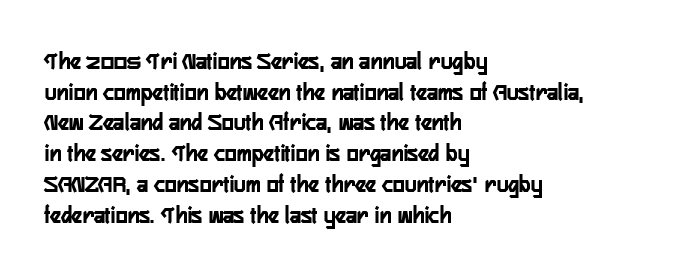
Q: Is the text italic (slanted)? A: No, it is upright.
Q: Is the text underlined? A: No.
Q: How is the paragraph aligned? A: Left-aligned.
Q: Is the spacing between letters normal or unusually wide? A: Normal.
